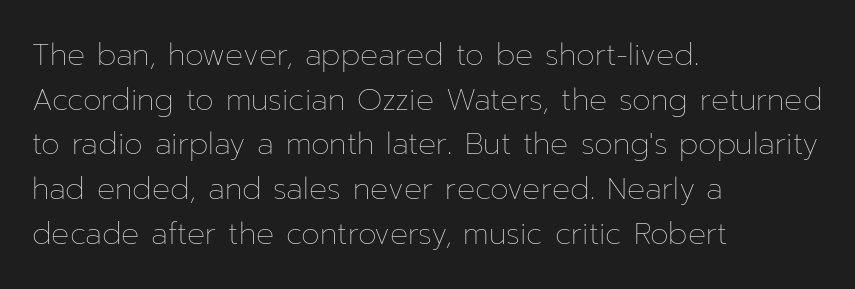
The image shows 30 px thin type, upright; set left-aligned, normal line spacing (1.49x), normal letter spacing, not underlined; low stroke contrast and a medium x-height.
